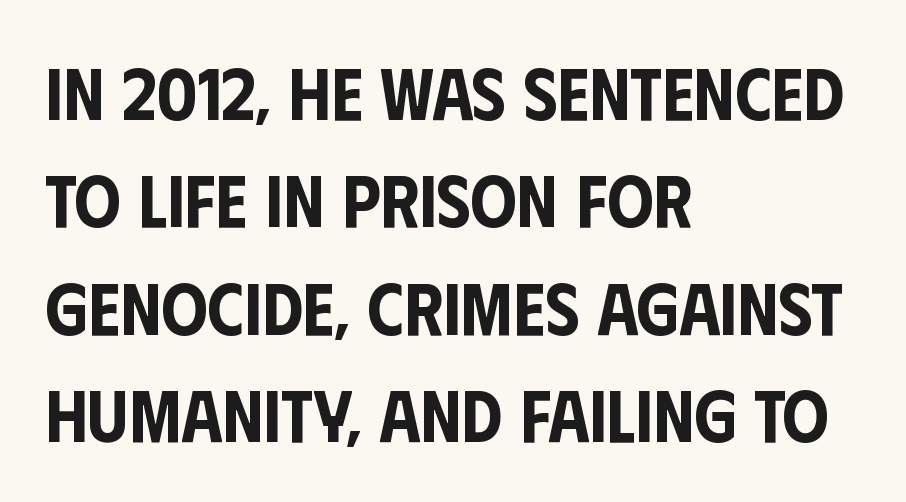
Q: Is the text italic (slanted)? A: No, it is upright.
Q: Is the typeface a serif or a sans-serif typeface? A: Sans-serif.
Q: Is the text underlined? A: No.
Q: How is the paragraph aligned? A: Left-aligned.
Q: Is the spacing between letters normal or unusually wide? A: Normal.
Q: Is the spacing between lines tight, normal or loose? A: Normal.
Q: Width (condensed, normal, or wide)? A: Condensed.
Q: Stroke contrast? A: Low.
Q: x-height? A: Large.
Q: Monospaced? A: No.
